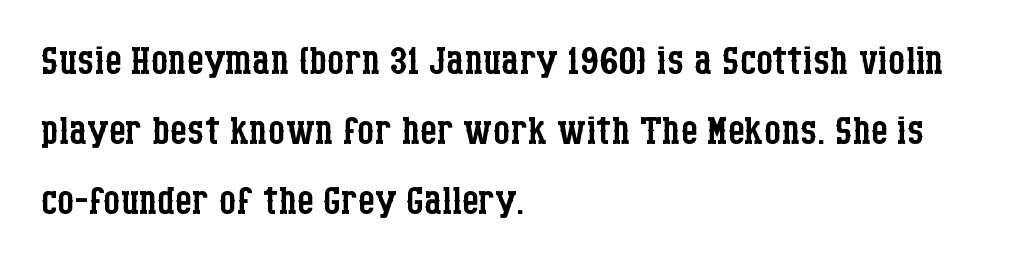
The image shows 54 px regular-weight, condensed serif type, upright; set left-aligned, normal line spacing (1.3x), normal letter spacing, not underlined; low stroke contrast and a large x-height.
